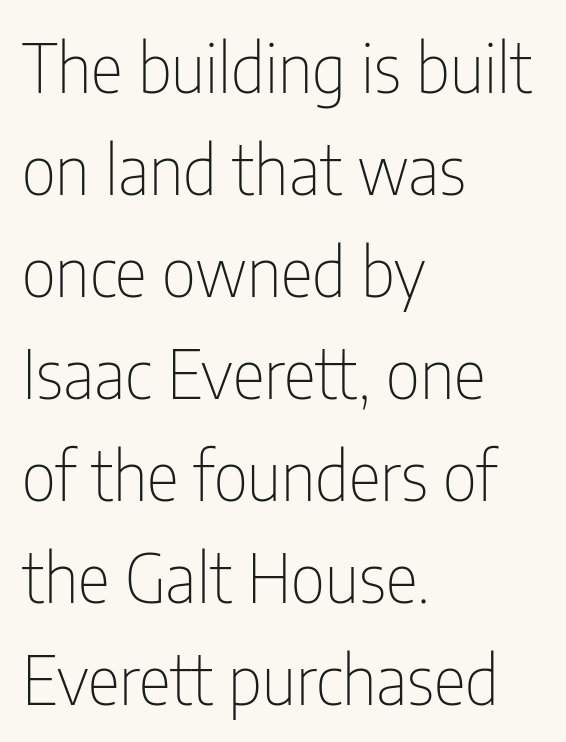
A typesetter would mark this as roman, not italic. Spacing between characters is what you'd get straight out of the box. Look at the bottom of the vertical strokes: they stop flat, with no serifs. This rendering uses left alignment, leaving the right contour irregular. Think of a printed novel: that variable character pitch is what you see here.
